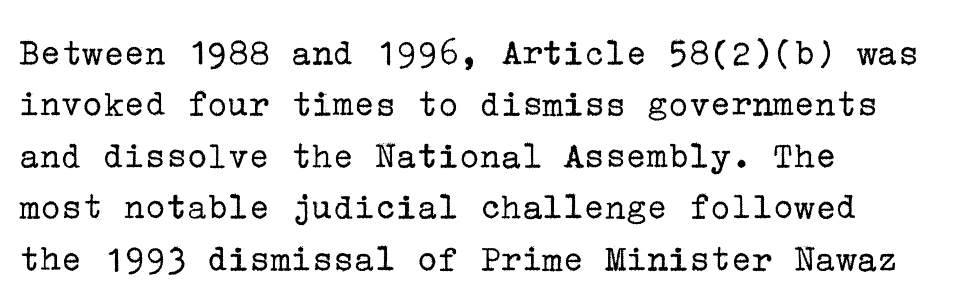
Nobody touched the tracking dial on this one. Weight class: somewhere from thin through regular. The letters stand upright; this is a roman face. Vertical spacing — default. Teacher's note: observe the even left margin — that is flush-left alignment. Serifs: yes, visible at the terminals of the letterforms.
